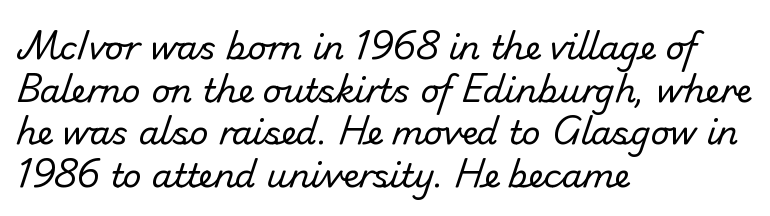
The image shows 33 px regular-weight sans-serif type; set left-aligned, normal line spacing (1.29x), normal letter spacing, not underlined; low stroke contrast and a small x-height.
